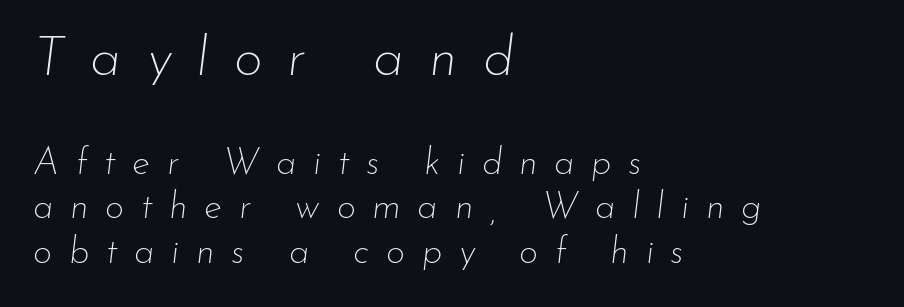
{"italic": "yes", "lean": "right", "slant_degrees": 7, "bold": "no", "weight": "thin", "width": "normal", "stroke_contrast": "low", "x_height": "small", "monospaced": "no", "underline": "no", "align": "left", "line_spacing_ratio": 1.21, "letter_spacing": "wide", "letter_spacing_em": 0.45, "larger_block": "first", "size_ratio": 1.51, "glyph_px": 56}
